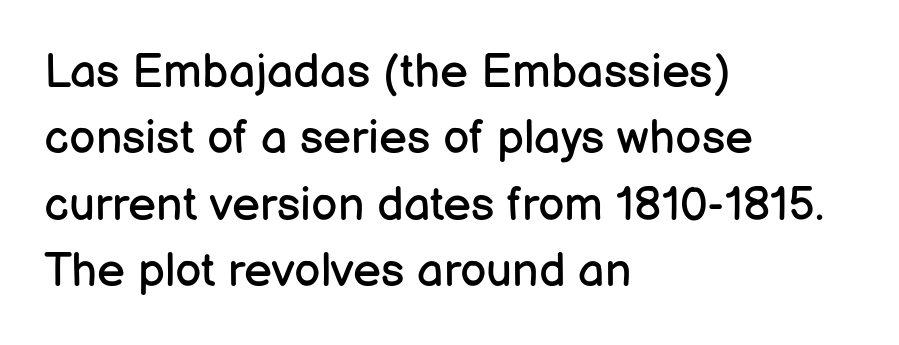
The image shows 47 px regular-weight sans-serif type, upright; set left-aligned, normal line spacing (1.41x), normal letter spacing, not underlined; low stroke contrast and a medium x-height.
